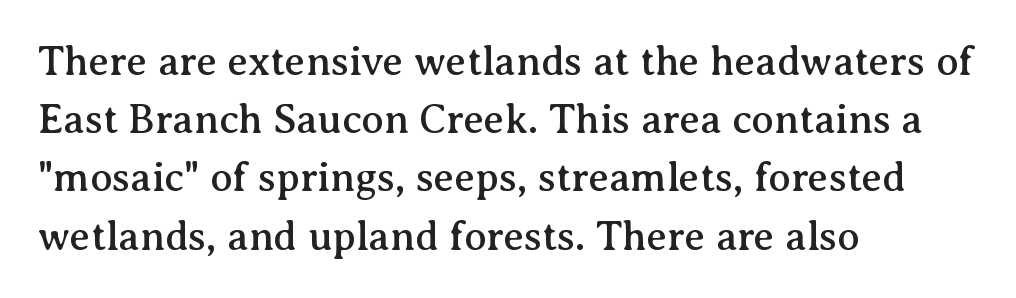
The image shows 41 px serif type, upright; set left-aligned, normal line spacing (1.42x), normal letter spacing, not underlined; medium stroke contrast and a medium x-height.
